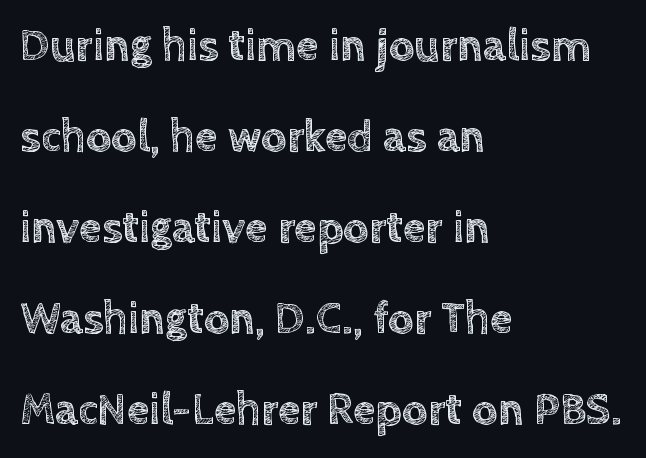
Words float on clear page, feet unadorned. Does the copy run flush right? No — it runs flush left. Is this a fixed-width face? No — the glyphs have proportional, varying widths. Nobody touched the tracking dial on this one. Regarding leading, the lines here are spaced well apart.
